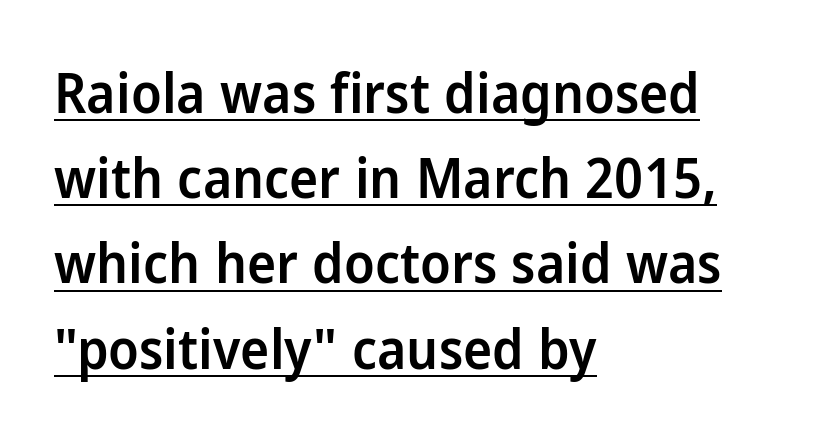
{"serif": "no", "italic": "no", "bold": "semi", "weight": "semibold", "width": "normal", "stroke_contrast": "low", "x_height": "medium", "monospaced": "no", "underline": "yes", "align": "left", "line_spacing": "normal", "line_spacing_ratio": 1.55, "letter_spacing": "normal", "letter_spacing_em": 0.0, "glyph_px": 55}
